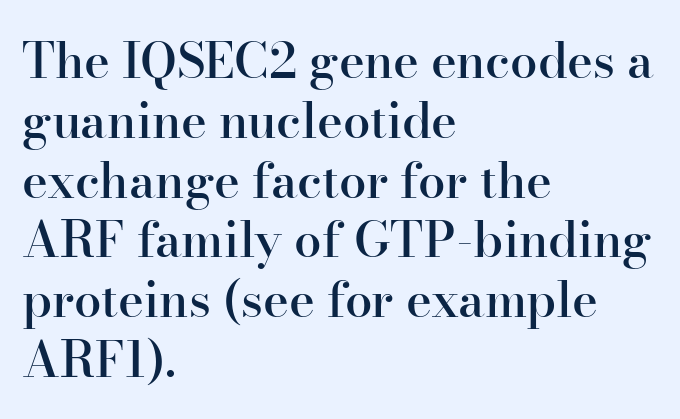
The image shows 49 px semibold serif type, upright; set left-aligned, line spacing 1.22x, normal letter spacing, not underlined; high stroke contrast and a small x-height.
